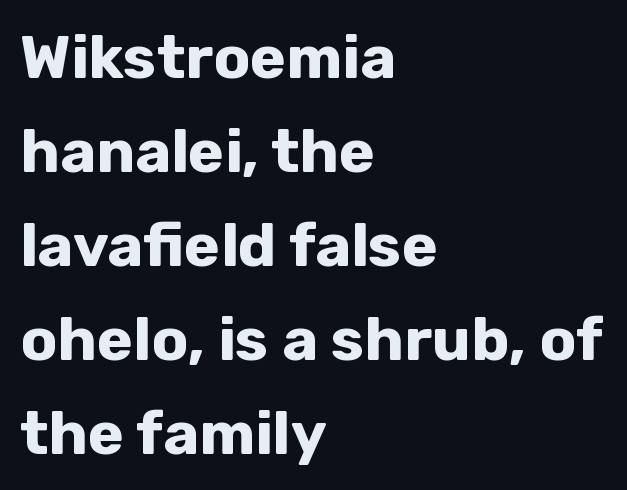
Q: Is the text bold? A: Yes.
Q: Is the text italic (slanted)? A: No, it is upright.
Q: Is the typeface a serif or a sans-serif typeface? A: Sans-serif.
Q: Is the text underlined? A: No.
Q: How is the paragraph aligned? A: Left-aligned.
Q: Is the spacing between letters normal or unusually wide? A: Normal.
Q: Is the spacing between lines tight, normal or loose? A: Normal.
Q: Width (condensed, normal, or wide)? A: Normal.
Q: Stroke contrast? A: Low.
Q: x-height? A: Medium.
Q: Monospaced? A: No.
